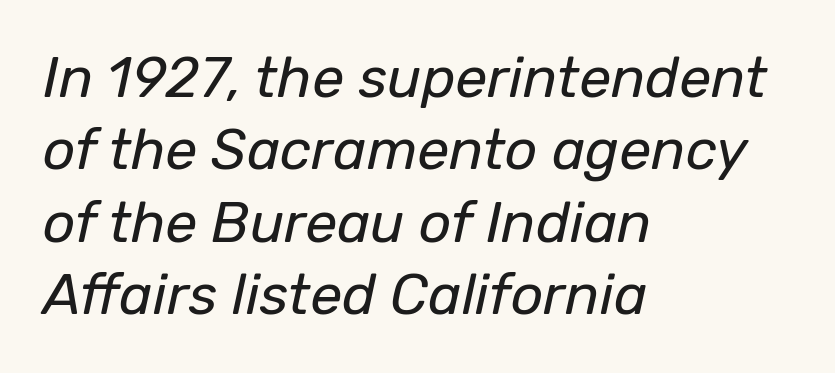
Q: Is the text bold? A: No.
Q: Is the text italic (slanted)? A: Yes, it leans right by about 12 degrees.
Q: Is the text underlined? A: No.
Q: How is the paragraph aligned? A: Left-aligned.
Q: Is the spacing between letters normal or unusually wide? A: Normal.
Q: Is the spacing between lines tight, normal or loose? A: Normal.
Q: Width (condensed, normal, or wide)? A: Normal.
Q: Stroke contrast? A: Low.
Q: x-height? A: Medium.
Q: Monospaced? A: No.
